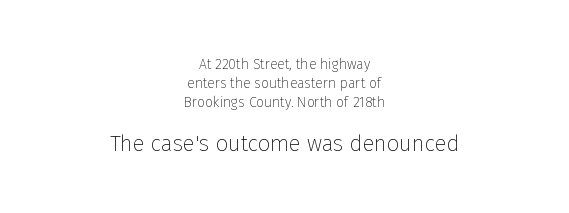
The image shows 22 px text type, upright; set centered, normal line spacing (1.37x), normal letter spacing, not underlined; the second (bottom) block is 1.57x larger.
